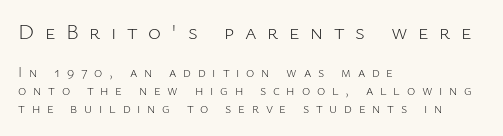
The image shows 22 px text type, upright; set left-aligned, normal line spacing (1.28x), unusually wide letter spacing (+0.48 em), not underlined; the first (top) block is 1.57x larger.
